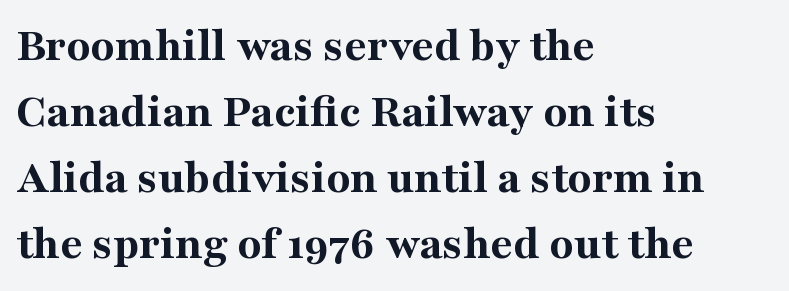
Q: Is the text bold? A: Yes.
Q: Is the text italic (slanted)? A: No, it is upright.
Q: Is the typeface a serif or a sans-serif typeface? A: Serif.
Q: Is the text underlined? A: No.
Q: How is the paragraph aligned? A: Left-aligned.
Q: Is the spacing between letters normal or unusually wide? A: Normal.
Q: Is the spacing between lines tight, normal or loose? A: Normal.
Q: Width (condensed, normal, or wide)? A: Normal.
Q: Stroke contrast? A: Medium.
Q: x-height? A: Medium.
Q: Monospaced? A: No.
